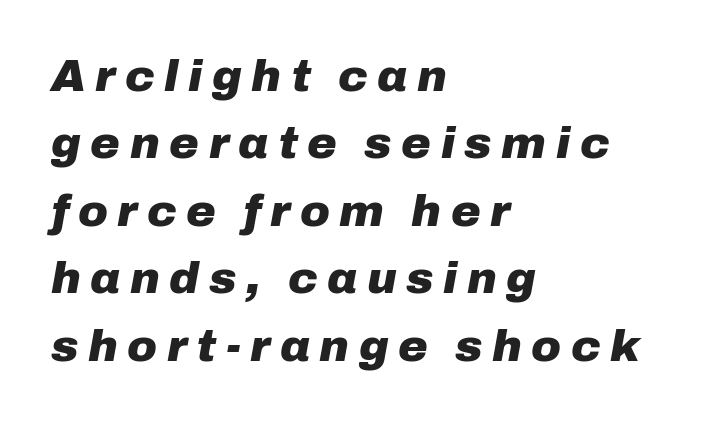
In terms of letterspacing, this is a distinctly airy, spread setting. The foot of each line stays bare and open. Each new line begins a customary step beneath the previous one. The rendering uses natural spacing where letterforms have individual widths. The font is running at its bold setting. Every row of glyphs begins at an identical x-position on the left.
